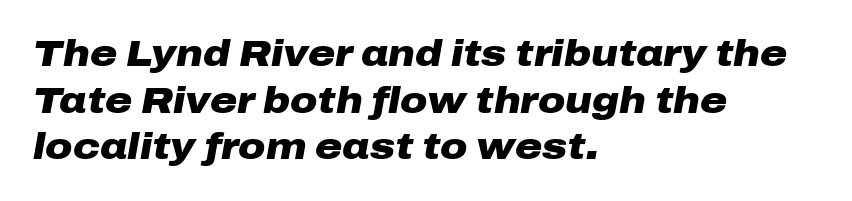
The image shows 37 px heavy, wide type, italic (leaning right); set left-aligned, normal line spacing (1.26x), normal letter spacing, not underlined; low stroke contrast and a medium x-height.
